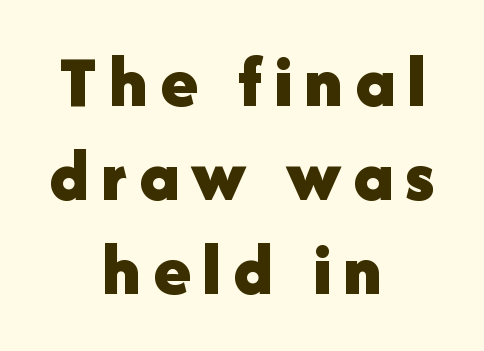
Visually the block forms a symmetrical silhouette, jagged on both flanks. Each letter keeps its own natural width here, so spacing adapts to shape. Glance below the letters and you will spot only blank space. Every stem runs plumb, perpendicular to the baseline. The typesetting leans heavy: a genuine bold.
